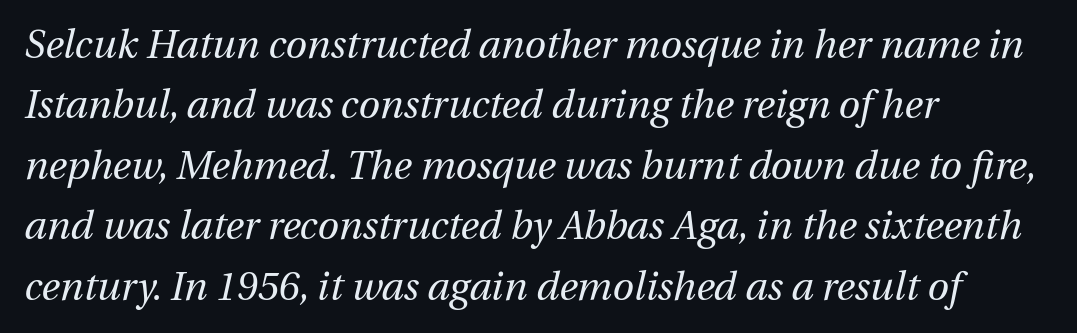
Q: Is the text bold? A: No.
Q: Is the text italic (slanted)? A: Yes, it leans right by about 12 degrees.
Q: Is the text underlined? A: No.
Q: How is the paragraph aligned? A: Left-aligned.
Q: Is the spacing between letters normal or unusually wide? A: Normal.
Q: Is the spacing between lines tight, normal or loose? A: Normal.
Q: Width (condensed, normal, or wide)? A: Normal.
Q: Stroke contrast? A: Medium.
Q: x-height? A: Medium.
Q: Monospaced? A: No.
